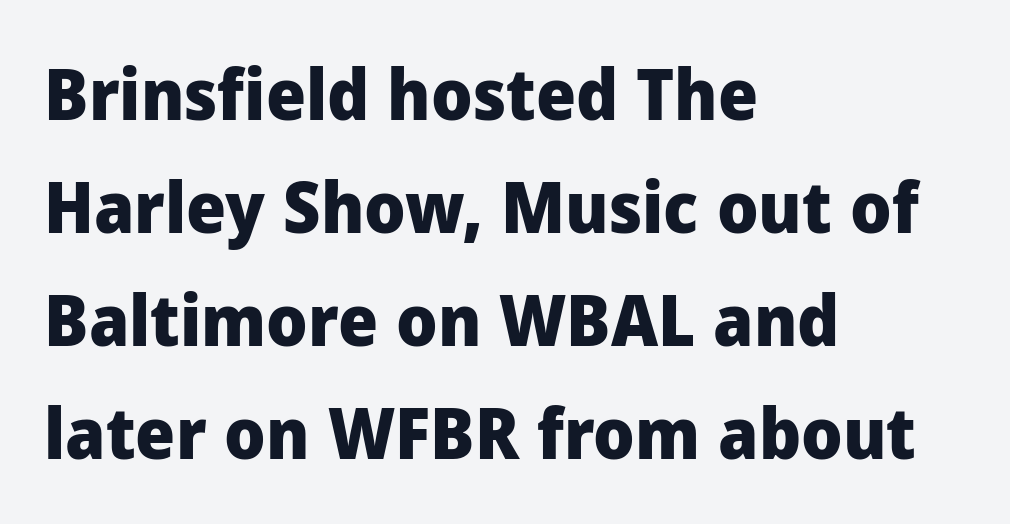
Each line starts at the same left margin while the right side varies. Students, observe: this is what conventionally led text looks like. The passage shown is typed in a proportional face where columns would drift. Type without underlining. Do the letters lean? They stand straight.
